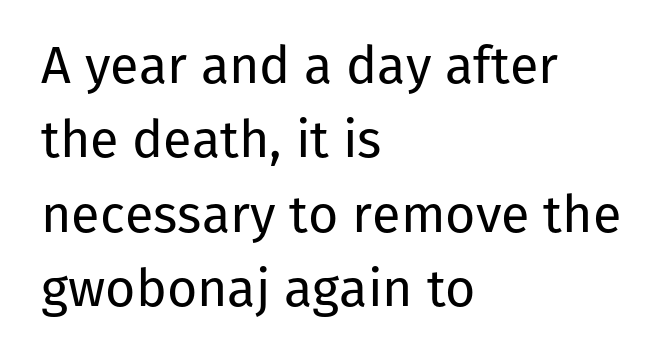
{"serif": "no", "italic": "no", "bold": "no", "weight": "regular", "width": "normal", "stroke_contrast": "low", "x_height": "medium", "monospaced": "no", "underline": "no", "align": "left", "line_spacing": "normal", "line_spacing_ratio": 1.43, "letter_spacing": "normal", "letter_spacing_em": 0.0, "glyph_px": 52}
